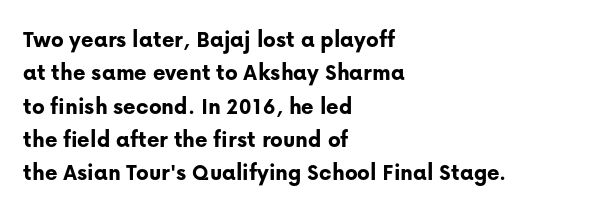
The image shows 24 px bold type, upright; set left-aligned, normal line spacing (1.39x), normal letter spacing, not underlined.
